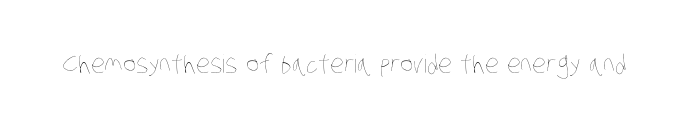
{"bold": "no", "underline": "no", "letter_spacing": "normal", "letter_spacing_em": 0.0, "glyph_px": 25}
